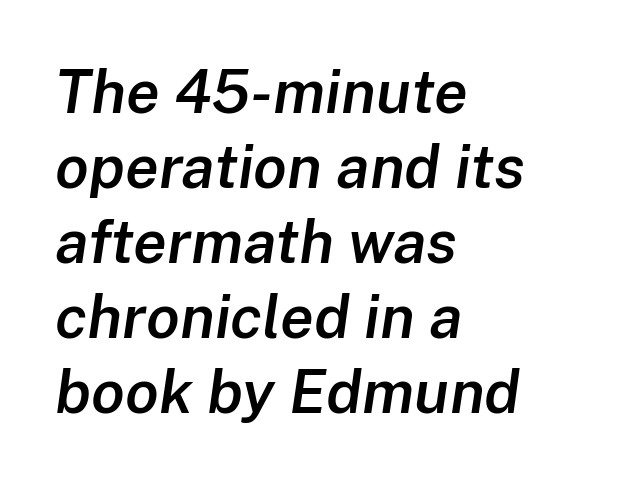
The image shows 61 px semibold type, italic (leaning right); set left-aligned, line spacing 1.23x, normal letter spacing, not underlined; low stroke contrast and a medium x-height.
